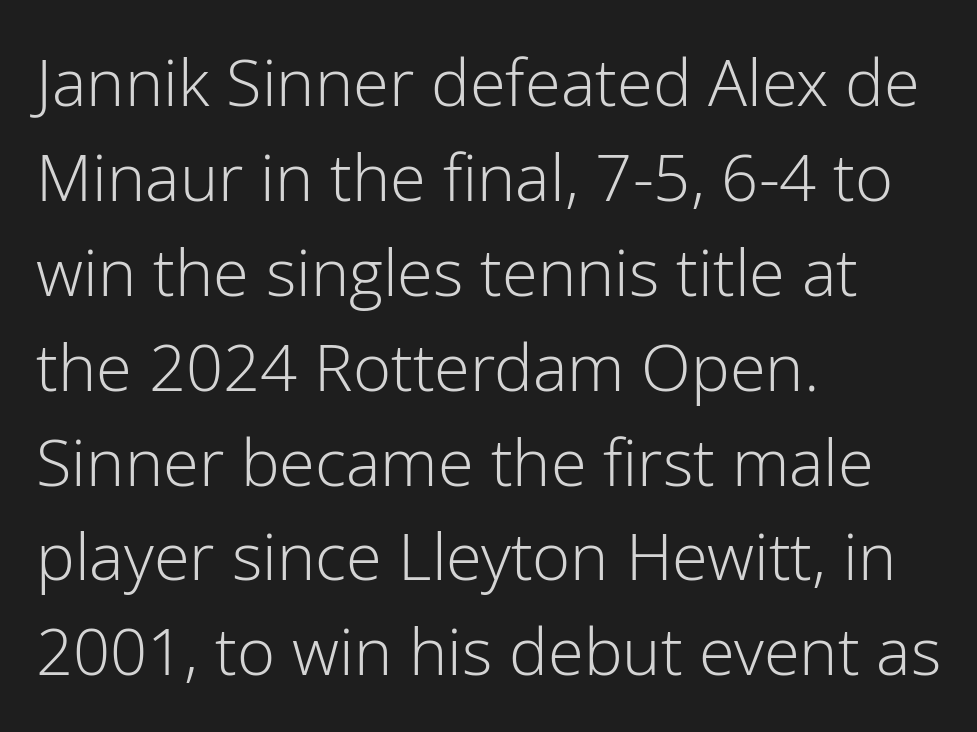
Underlining? Definitely not there. Spacing between characters is what you'd get straight out of the box. Left-aligned paragraph, ragged on the right. Vertical spacing — default. This sample has the flowing, uneven cadence of proportional lettering. It's the straight-up-and-down kind of type.
